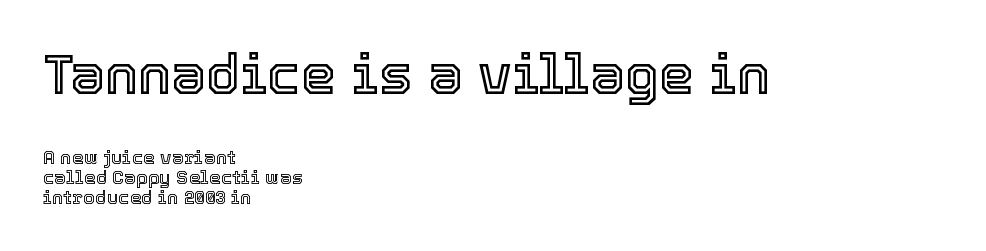
The horizontal fit of the characters is conventional and even. This block would grow much taller if given ordinary leading; it's compressed now. The upper block of text is set noticeably larger than the block beneath it. The rendering uses natural spacing where letterforms have individual widths. Tall strokes in this sample are plumb rather than angled. The glyphs are unaccompanied by any horizontal stroke below them.
